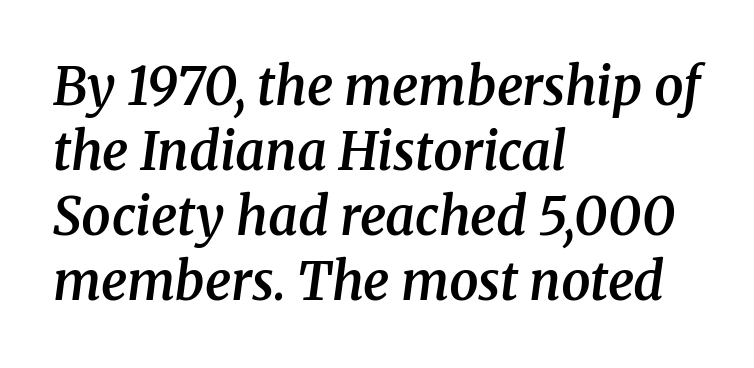
Q: Is the text bold? A: Semi-bold.
Q: Is the text italic (slanted)? A: Yes, it leans right by about 8 degrees.
Q: Is the typeface a serif or a sans-serif typeface? A: Serif.
Q: Is the text underlined? A: No.
Q: How is the paragraph aligned? A: Left-aligned.
Q: Is the spacing between letters normal or unusually wide? A: Normal.
Q: Is the spacing between lines tight, normal or loose? A: Normal.
Q: Width (condensed, normal, or wide)? A: Normal.
Q: Stroke contrast? A: Medium.
Q: x-height? A: Medium.
Q: Monospaced? A: No.
